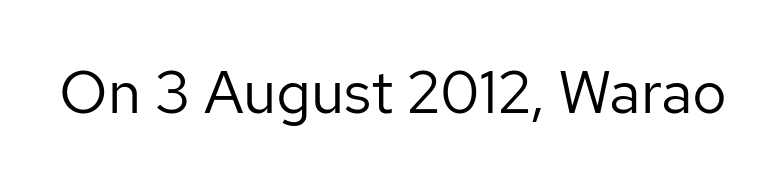
The image shows 60 px regular-weight sans-serif type, upright; set normal letter spacing, not underlined; low stroke contrast and a medium x-height.
